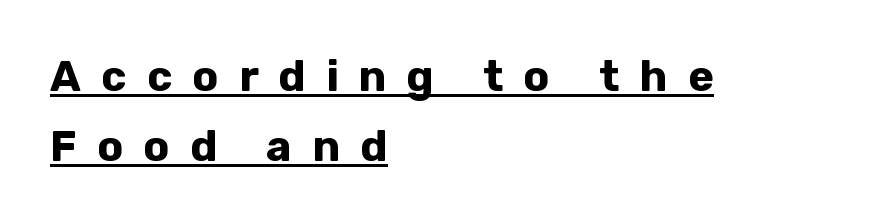
The image shows 43 px bold sans-serif type, upright; set left-aligned, normal line spacing (1.63x), unusually wide letter spacing (+0.47 em), underlined; low stroke contrast and a medium x-height.
